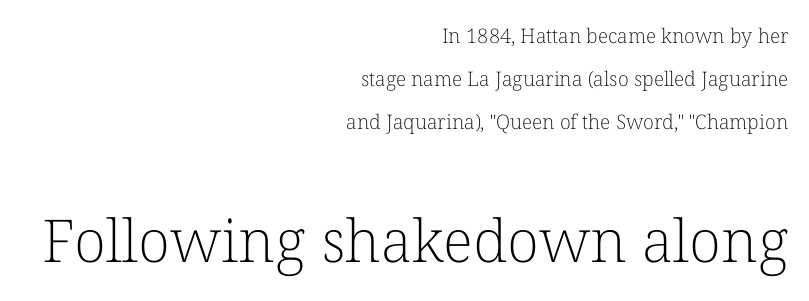
{"serif": "yes", "italic": "no", "bold": "no", "weight": "light", "width": "normal", "stroke_contrast": "low", "x_height": "medium", "monospaced": "no", "underline": "no", "align": "right", "line_spacing": "loose", "line_spacing_ratio": 2.16, "letter_spacing": "normal", "letter_spacing_em": 0.0, "larger_block": "second", "size_ratio": 2.95, "glyph_px": 59}
